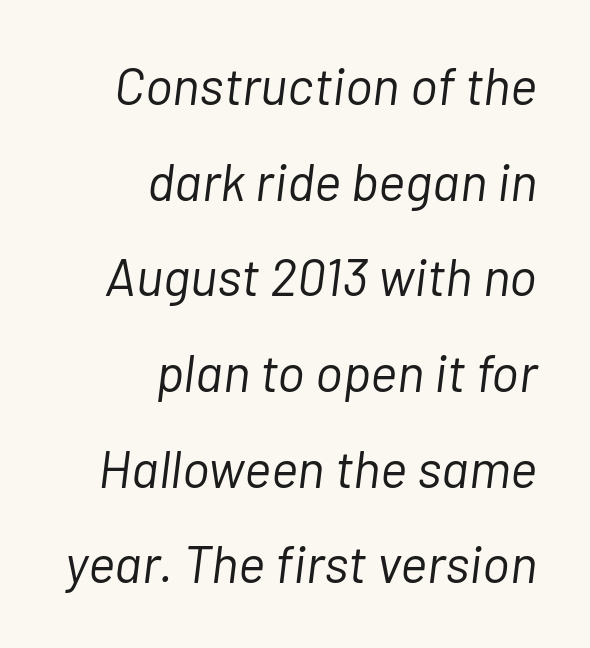
Every row of glyphs terminates at an identical x-position on the right. A typesetter would call this proportional, since set widths differ per character. No letter is thick-stroked: the sample isn't bold. Look at the tracking — it's just the regular setting, nothing added. Compared with ordinary roman type, these characters are visibly tilted. This rendering features lettering with no underline.
